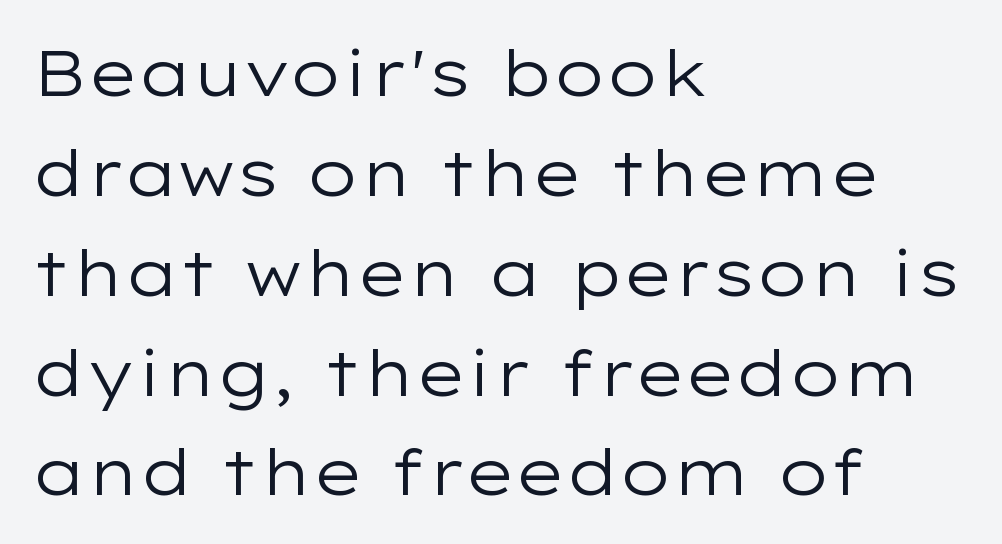
The image shows 64 px regular-weight, wide sans-serif type, upright; set left-aligned, normal line spacing (1.56x), normal letter spacing, not underlined; low stroke contrast and a medium x-height.
